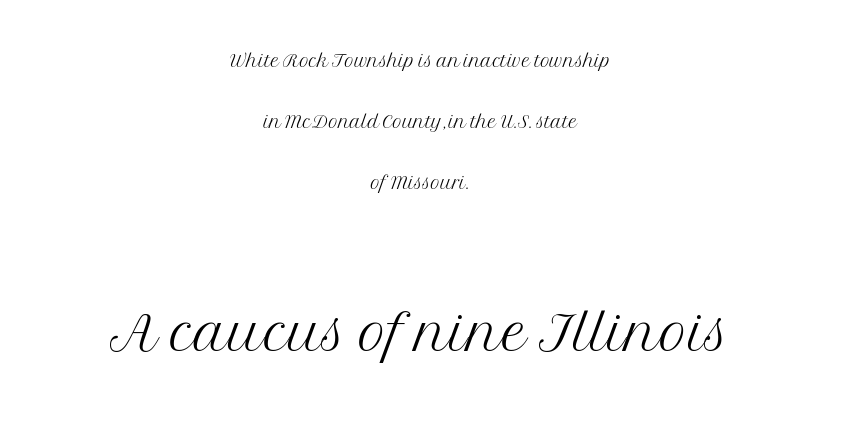
Q: Is the text bold? A: No.
Q: Is the text italic (slanted)? A: Yes.
Q: Is the typeface a serif or a sans-serif typeface? A: Serif.
Q: Is the text underlined? A: No.
Q: How is the paragraph aligned? A: Centered.
Q: Is the spacing between letters normal or unusually wide? A: Normal.
Q: Is the spacing between lines tight, normal or loose? A: Loose.
Q: Which block of text is set in a larger size, the first (top) or the second (bottom)? A: The second (bottom) one.
Q: Width (condensed, normal, or wide)? A: Normal.
Q: Stroke contrast? A: Medium.
Q: x-height? A: Medium.
Q: Monospaced? A: No.
